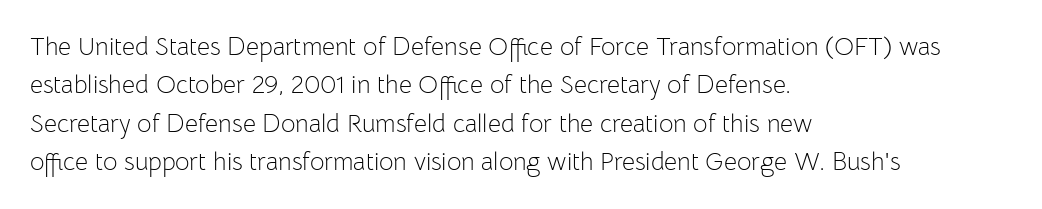
Q: Is the text bold? A: No.
Q: Is the text italic (slanted)? A: No, it is upright.
Q: Is the text underlined? A: No.
Q: How is the paragraph aligned? A: Left-aligned.
Q: Is the spacing between letters normal or unusually wide? A: Normal.
Q: Is the spacing between lines tight, normal or loose? A: Normal.
